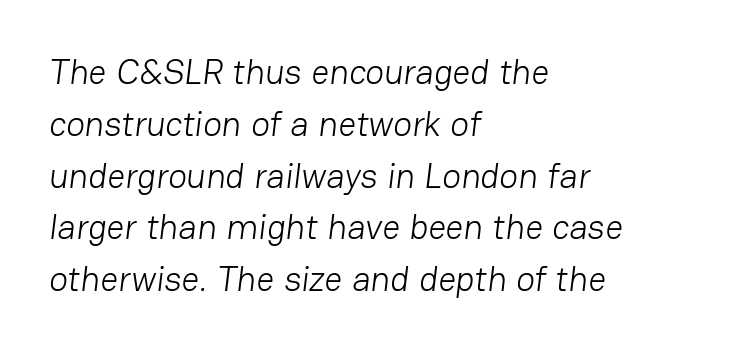
Compared with a centered layout, this one pins lines to the left instead. If you measured baseline to baseline, you'd find a middling distance. Each word holds together tightly as a unit, with standard inter-letter gaps. Regarding serifs, this sample does without them. Check under the words: just untouched page. You could not count columns in this text — the font is proportionally spaced.
